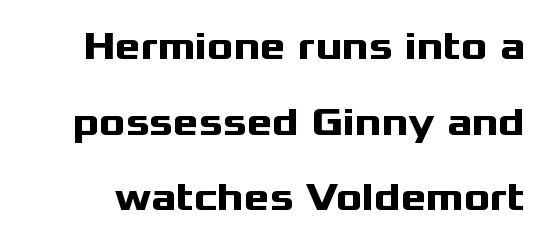
{"serif": "no", "italic": "no", "bold": "yes", "weight": "heavy", "width": "wide", "stroke_contrast": "medium", "x_height": "medium", "monospaced": "no", "underline": "no", "line_spacing": "loose", "line_spacing_ratio": 1.94, "letter_spacing": "normal", "letter_spacing_em": 0.0, "glyph_px": 39}
